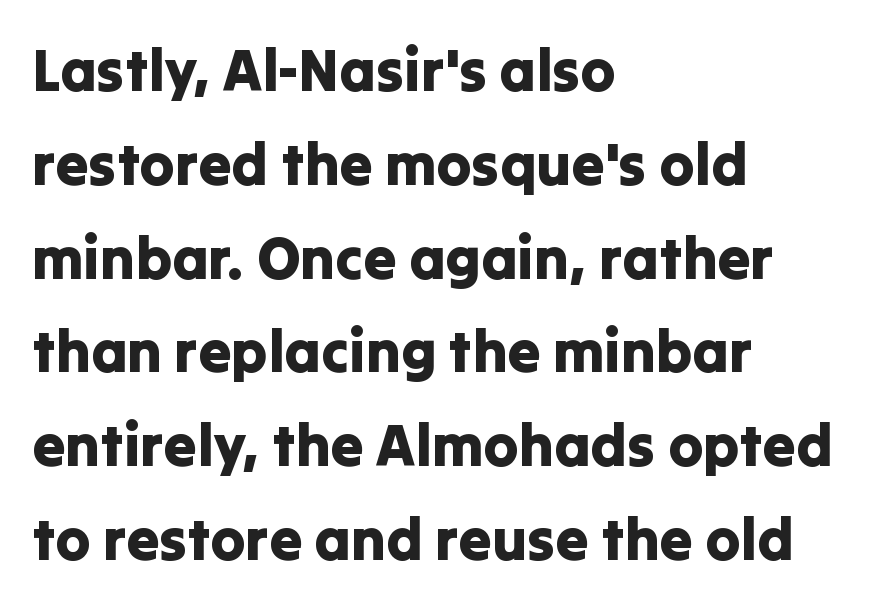
The lines sit at an ordinary, default distance from one another. Tracking here is standard; glyphs follow each other at the usual distance. Where is the straight margin? On the left. This sample has the flowing, uneven cadence of proportional lettering. The text was rendered using a sans face with plain stroke endings.
